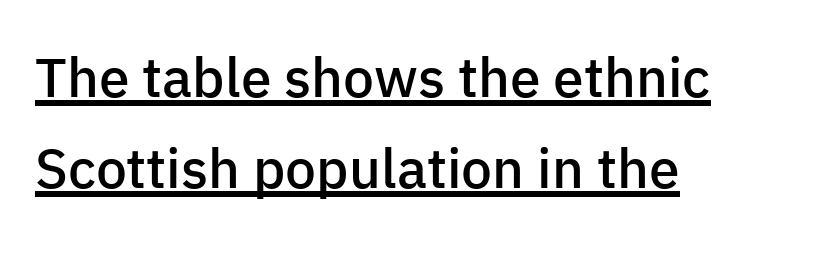
{"serif": "no", "italic": "no", "bold": "semi", "weight": "semibold", "width": "normal", "stroke_contrast": "low", "x_height": "medium", "monospaced": "no", "underline": "yes", "align": "left", "line_spacing": "normal", "line_spacing_ratio": 1.65, "letter_spacing": "normal", "letter_spacing_em": 0.0, "glyph_px": 55}
